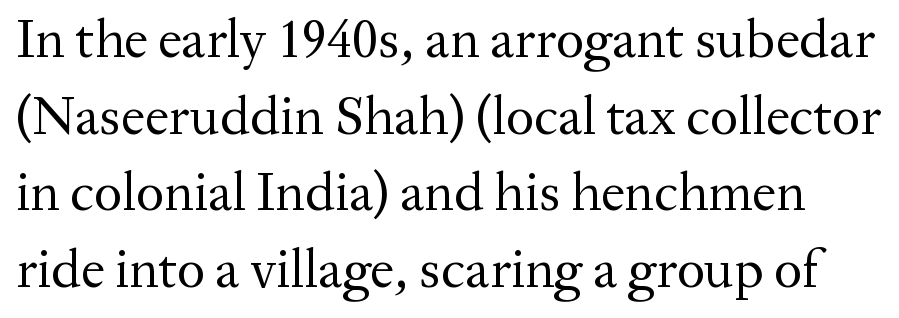
The image shows 54 px regular-weight serif type, upright; set normal line spacing (1.42x), normal letter spacing, not underlined; medium stroke contrast and a medium x-height.
